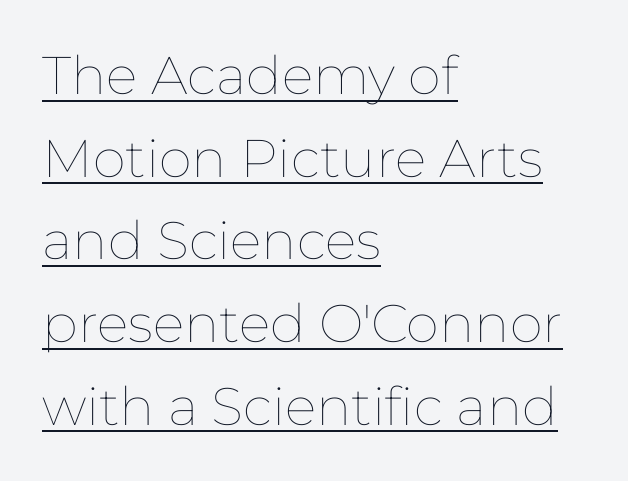
The letters look calm and open, with moderate or lighter stems. Descenders here cross a horizontal rule under the line. The letters stand straight up with perfectly vertical stems. Notice how descenders clear the ascenders below comfortably — that's standard leading.
